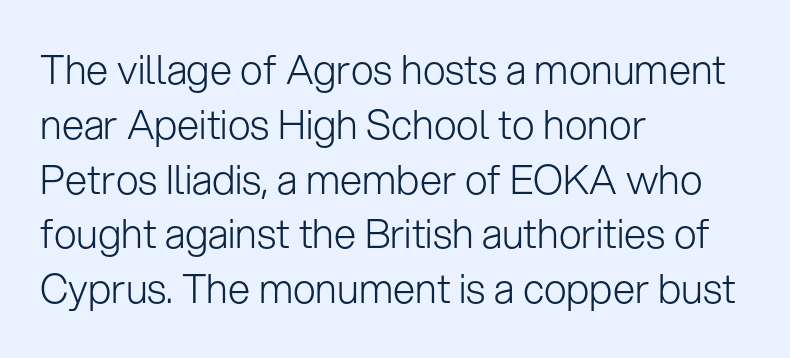
Upright lettering throughout. Unmarked baselines from the first word to the last. Is this a fixed-width face? No — the glyphs have proportional, varying widths. The type is set solid horizontally, with unmodified tracking.
